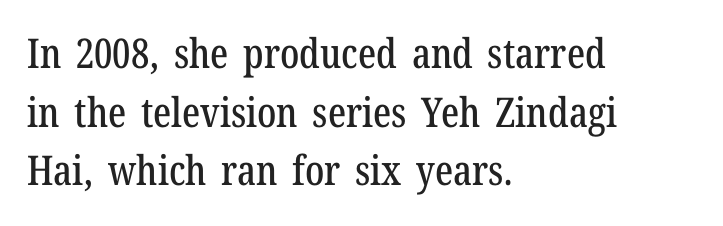
The image shows 41 px condensed serif type, upright; set left-aligned, normal line spacing (1.43x), normal letter spacing, not underlined; low stroke contrast and a medium x-height.
